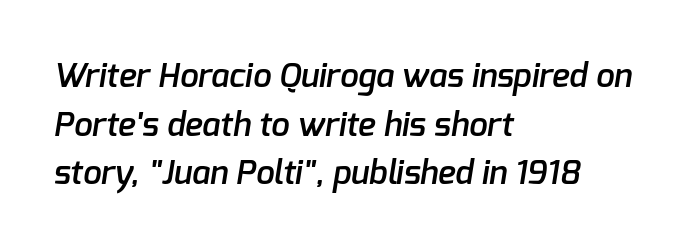
Q: Is the text bold? A: Semi-bold.
Q: Is the typeface a serif or a sans-serif typeface? A: Sans-serif.
Q: Is the text underlined? A: No.
Q: How is the paragraph aligned? A: Left-aligned.
Q: Is the spacing between letters normal or unusually wide? A: Normal.
Q: Is the spacing between lines tight, normal or loose? A: Normal.
Q: Width (condensed, normal, or wide)? A: Normal.
Q: Stroke contrast? A: Low.
Q: x-height? A: Medium.
Q: Monospaced? A: No.
